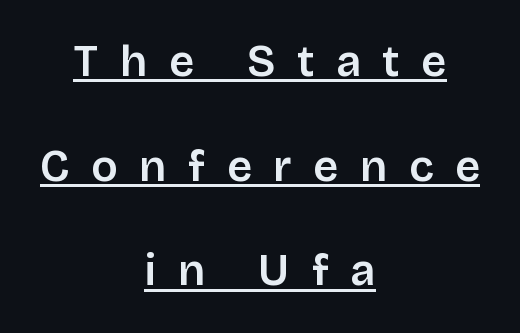
{"serif": "no", "italic": "no", "width": "normal", "stroke_contrast": "low", "x_height": "large", "monospaced": "no", "underline": "yes", "align": "center", "line_spacing": "loose", "line_spacing_ratio": 2.38, "letter_spacing": "wide", "letter_spacing_em": 0.49, "glyph_px": 44}
